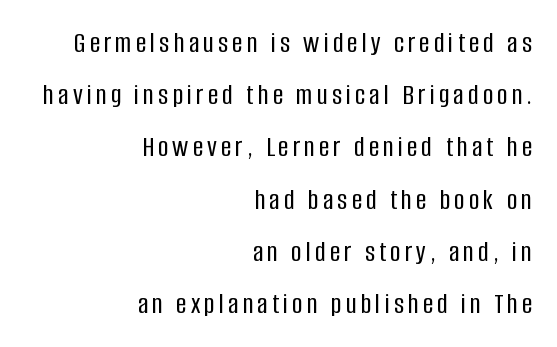
{"serif": "no", "italic": "no", "width": "condensed", "stroke_contrast": "low", "x_height": "large", "monospaced": "no", "underline": "no", "align": "right", "line_spacing_ratio": 1.8, "glyph_px": 29}
